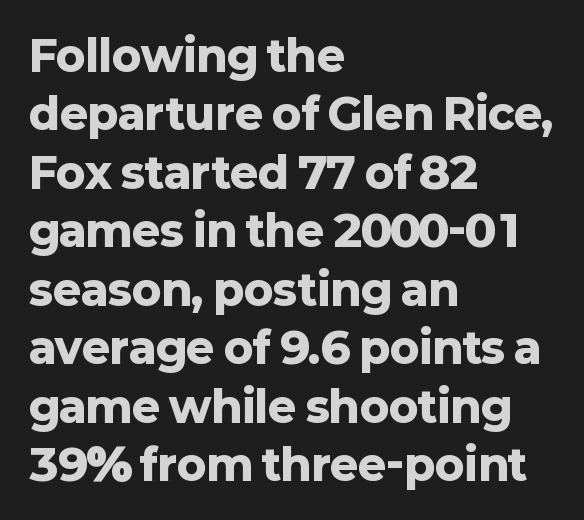
{"serif": "no", "italic": "no", "bold": "yes", "weight": "heavy", "width": "normal", "stroke_contrast": "low", "x_height": "medium", "monospaced": "no", "underline": "no", "align": "left", "line_spacing": "normal", "line_spacing_ratio": 1.36, "letter_spacing": "normal", "letter_spacing_em": 0.0, "glyph_px": 43}
